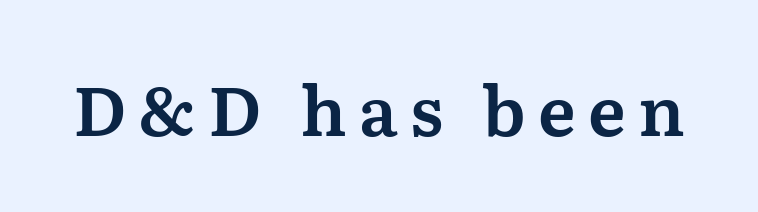
Q: Is the text italic (slanted)? A: No, it is upright.
Q: Is the typeface a serif or a sans-serif typeface? A: Serif.
Q: Is the text underlined? A: No.
Q: Width (condensed, normal, or wide)? A: Normal.
Q: Stroke contrast? A: Medium.
Q: x-height? A: Medium.
Q: Monospaced? A: No.
